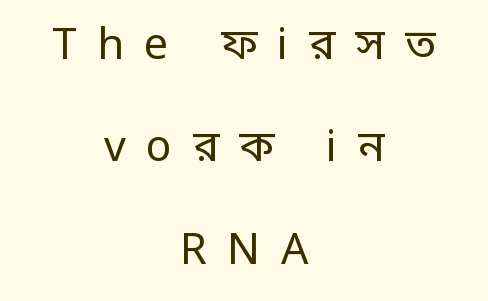
Upright lettering throughout. Widely set lines give the paragraph a tall, airy silhouette. Each letter's strokes conclude bluntly, with no projecting serifs. Short and long lines alike share a common midpoint. Glyph-to-glyph distance is far greater than everyday printed text. A clean baseline with only descenders dipping below it.
